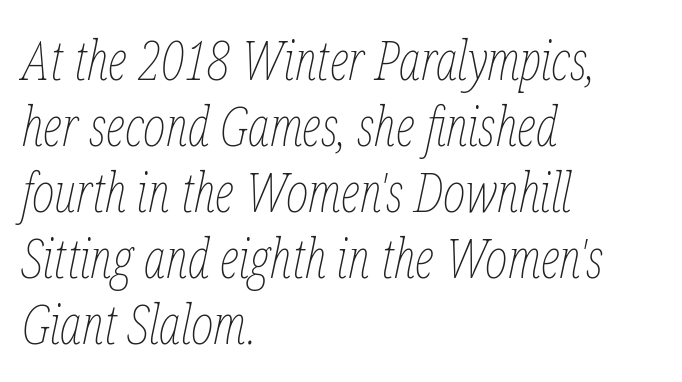
The image shows 54 px thin, condensed type, italic (leaning right); set left-aligned, line spacing 1.22x, normal letter spacing, not underlined; low stroke contrast and a medium x-height.
